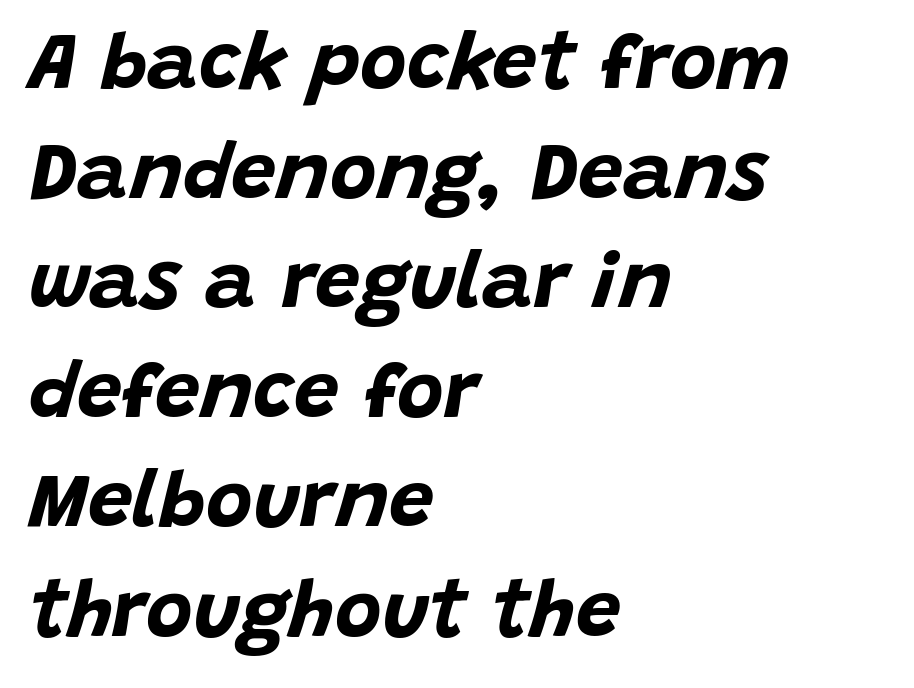
Q: Is the text bold? A: Yes.
Q: Is the text italic (slanted)? A: Yes, it leans right by about 15 degrees.
Q: Is the text underlined? A: No.
Q: How is the paragraph aligned? A: Left-aligned.
Q: Is the spacing between letters normal or unusually wide? A: Normal.
Q: Is the spacing between lines tight, normal or loose? A: Normal.
Q: Width (condensed, normal, or wide)? A: Normal.
Q: Stroke contrast? A: Low.
Q: x-height? A: Large.
Q: Monospaced? A: No.
